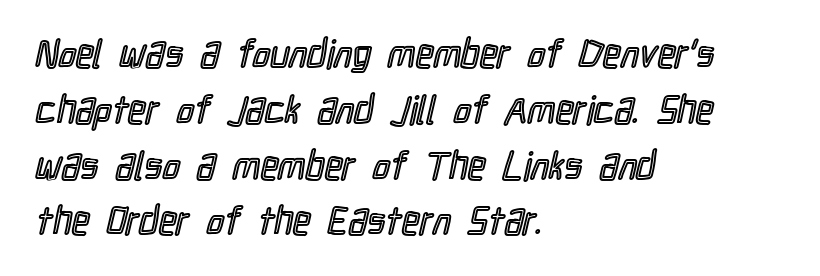
The image shows 39 px condensed type; set left-aligned, normal line spacing (1.43x), normal letter spacing, not underlined; a medium x-height.
